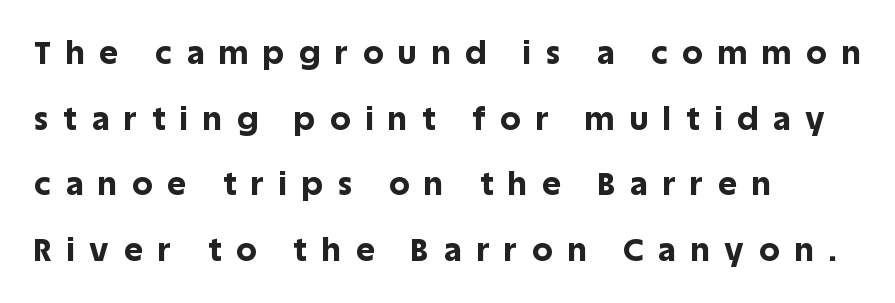
The image shows 32 px bold sans-serif type, upright; set left-aligned, loose line spacing (2.05x), unusually wide letter spacing (+0.48 em), not underlined; a large x-height.
